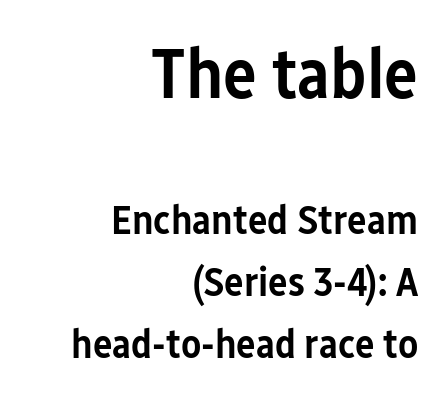
{"serif": "no", "italic": "no", "bold": "semi", "weight": "semibold", "width": "condensed", "stroke_contrast": "low", "x_height": "medium", "monospaced": "no", "underline": "no", "align": "right", "line_spacing": "normal", "line_spacing_ratio": 1.52, "letter_spacing": "normal", "letter_spacing_em": 0.0, "larger_block": "first", "size_ratio": 1.73, "glyph_px": 71}
